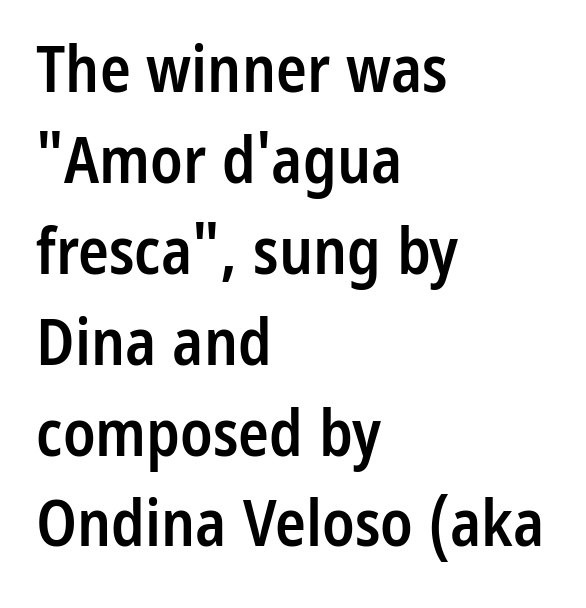
{"serif": "no", "italic": "no", "bold": "semi", "weight": "semibold", "width": "condensed", "stroke_contrast": "low", "x_height": "medium", "monospaced": "no", "underline": "no", "align": "left", "line_spacing": "normal", "line_spacing_ratio": 1.42, "letter_spacing": "normal", "letter_spacing_em": 0.0, "glyph_px": 64}
